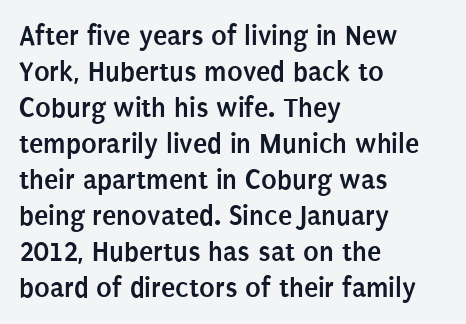
The image shows 29 px semibold, condensed sans-serif type, upright; set left-aligned, line spacing 1.24x, normal letter spacing, not underlined; low stroke contrast and a large x-height.
